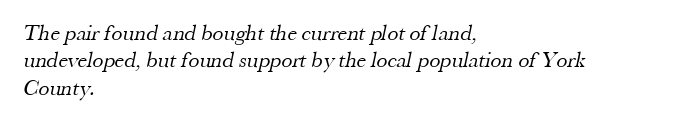
Students, note that the glyphs here touch the page at normal intervals. Honestly, the row spacing looks completely unremarkable. On a weight scale, this lands at 450 or below. Glance below the letters and you will spot only blank space.
